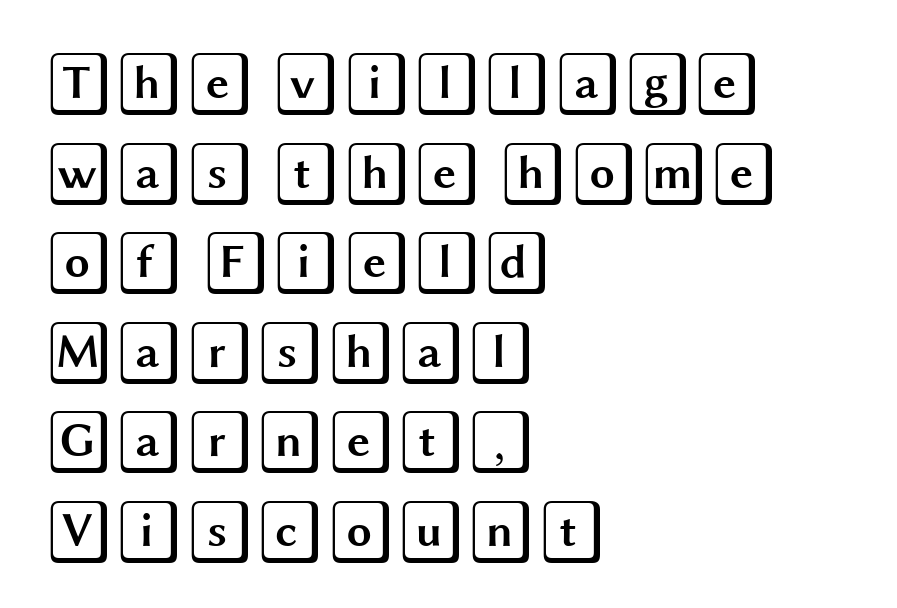
Q: Is the text italic (slanted)? A: No, it is upright.
Q: Is the text underlined? A: No.
Q: How is the paragraph aligned? A: Left-aligned.
Q: Is the spacing between letters normal or unusually wide? A: Normal.
Q: Is the spacing between lines tight, normal or loose? A: Normal.
Q: Width (condensed, normal, or wide)? A: Wide.
Q: x-height? A: Large.
